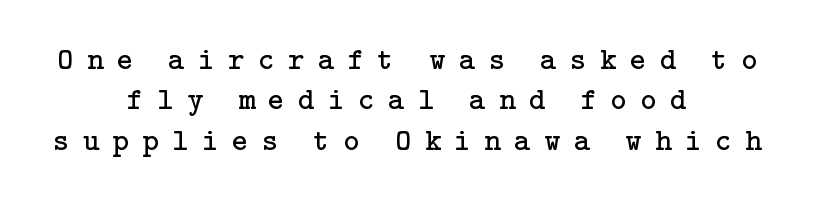
{"serif": "yes", "italic": "no", "bold": "no", "weight": "regular", "width": "normal", "stroke_contrast": "low", "x_height": "medium", "underline": "no", "align": "center", "line_spacing": "normal", "line_spacing_ratio": 1.3, "letter_spacing": "wide", "letter_spacing_em": 0.44, "glyph_px": 31}
